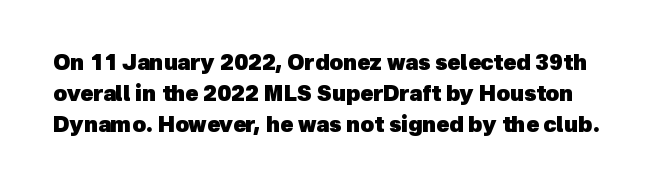
Q: Is the text bold? A: Yes.
Q: Is the text underlined? A: No.
Q: Is the spacing between letters normal or unusually wide? A: Normal.
Q: Is the spacing between lines tight, normal or loose? A: Normal.
